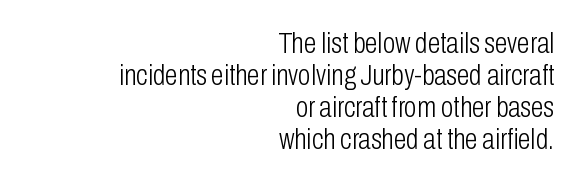
The image shows 29 px light, condensed sans-serif type, upright; set right-aligned, tight line spacing (1.1x), normal letter spacing, not underlined; low stroke contrast and a medium x-height.
